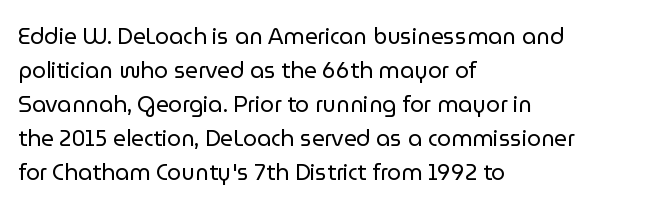
The image shows 22 px text type, upright; set left-aligned, normal line spacing (1.55x), normal letter spacing, not underlined.
